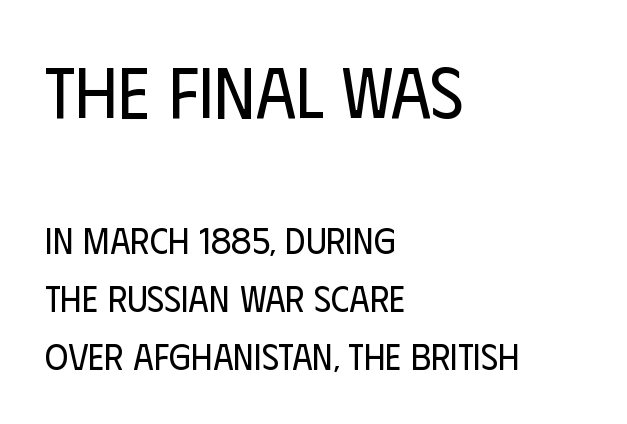
{"serif": "no", "italic": "no", "bold": "no", "weight": "regular", "width": "condensed", "stroke_contrast": "low", "x_height": "large", "monospaced": "no", "underline": "no", "align": "left", "line_spacing": "normal", "line_spacing_ratio": 1.62, "letter_spacing": "normal", "letter_spacing_em": 0.0, "larger_block": "first", "size_ratio": 1.97, "glyph_px": 71}
